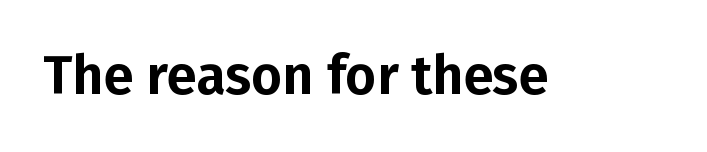
Check under the words: just untouched page. Observe the ordinary spacing: letters are neighbours, not strangers. The type family on display is of the sans-serif kind. Here the designer chose a conventional face with non-uniform glyph widths. The typography opts for an upright posture over an oblique one.
